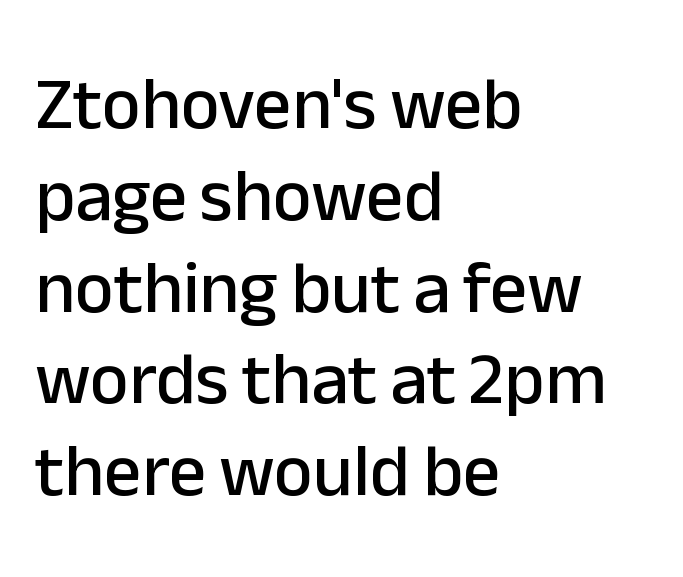
Q: Is the text italic (slanted)? A: No, it is upright.
Q: Is the typeface a serif or a sans-serif typeface? A: Sans-serif.
Q: Is the text underlined? A: No.
Q: How is the paragraph aligned? A: Left-aligned.
Q: Is the spacing between letters normal or unusually wide? A: Normal.
Q: Width (condensed, normal, or wide)? A: Normal.
Q: Stroke contrast? A: Low.
Q: x-height? A: Medium.
Q: Monospaced? A: No.
